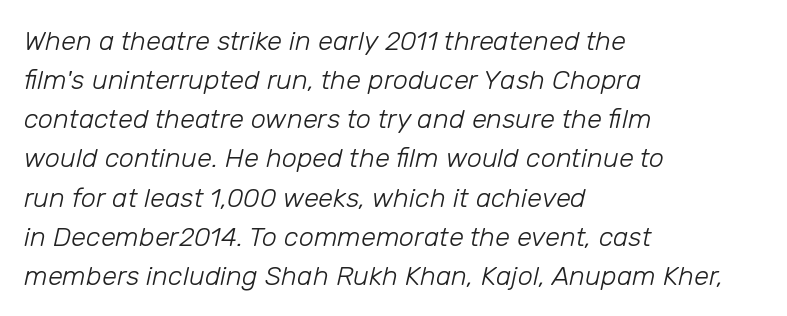
Q: Is the text bold? A: No.
Q: Is the text italic (slanted)? A: Yes, it leans right by about 12 degrees.
Q: Is the text underlined? A: No.
Q: How is the paragraph aligned? A: Left-aligned.
Q: Is the spacing between letters normal or unusually wide? A: Normal.
Q: Is the spacing between lines tight, normal or loose? A: Normal.
